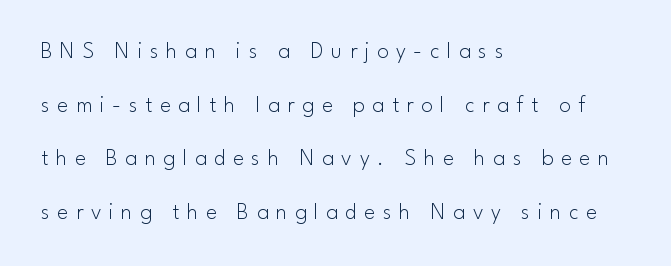
The image shows 23 px text type, upright; set left-aligned, loose line spacing (2.33x), unusually wide letter spacing (+0.33 em), not underlined.
